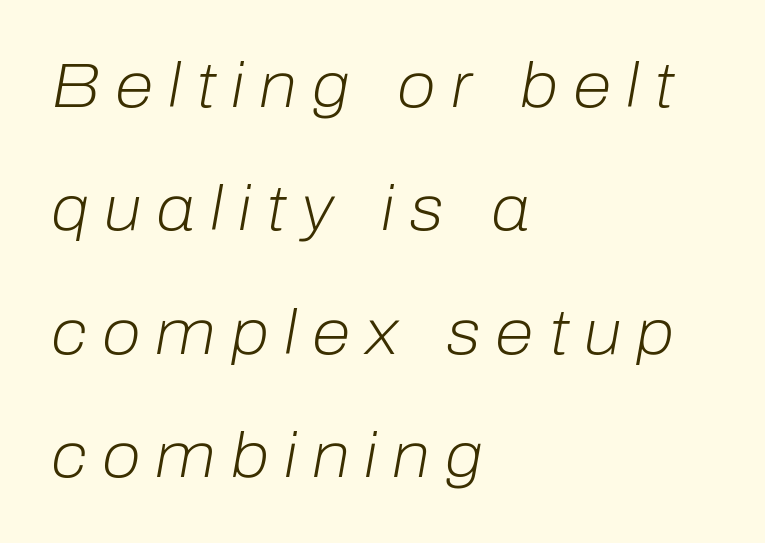
Q: Is the text bold? A: No.
Q: Is the text italic (slanted)? A: Yes, it leans right by about 10 degrees.
Q: Is the text underlined? A: No.
Q: How is the paragraph aligned? A: Left-aligned.
Q: Is the spacing between letters normal or unusually wide? A: Unusually wide.
Q: Is the spacing between lines tight, normal or loose? A: Loose.
Q: Width (condensed, normal, or wide)? A: Normal.
Q: Stroke contrast? A: Low.
Q: x-height? A: Medium.
Q: Monospaced? A: No.
